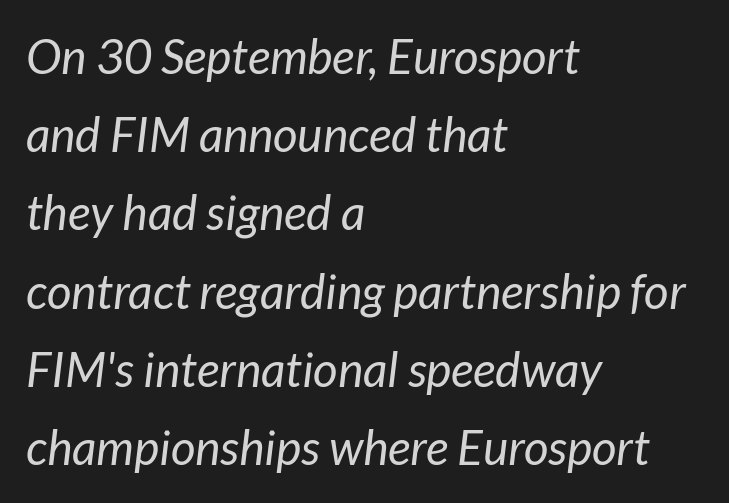
{"italic": "yes", "lean": "right", "slant_degrees": 7, "bold": "no", "weight": "regular", "width": "normal", "stroke_contrast": "low", "x_height": "medium", "monospaced": "no", "underline": "no", "align": "left", "line_spacing": "normal", "line_spacing_ratio": 1.63, "letter_spacing": "normal", "letter_spacing_em": 0.0, "glyph_px": 48}
